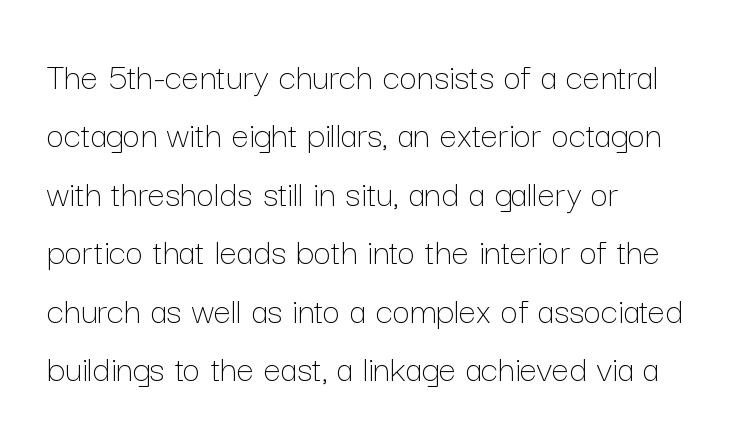
{"italic": "no", "bold": "no", "weight": "thin", "width": "normal", "stroke_contrast": "low", "x_height": "medium", "monospaced": "no", "underline": "no", "align": "left", "line_spacing": "normal", "line_spacing_ratio": 1.5, "letter_spacing": "normal", "letter_spacing_em": 0.0, "glyph_px": 39}
